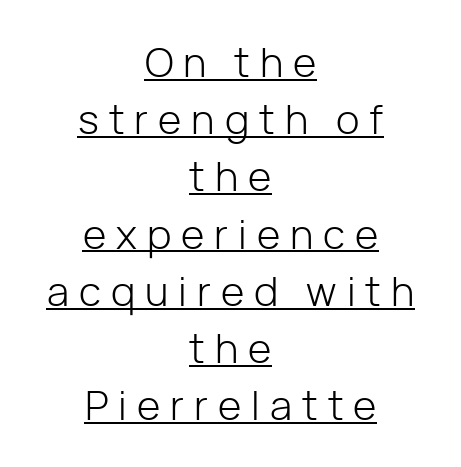
The image shows 40 px light sans-serif type, upright; set centered, normal line spacing (1.43x), unusually wide letter spacing (+0.25 em), underlined; low stroke contrast and a medium x-height.
